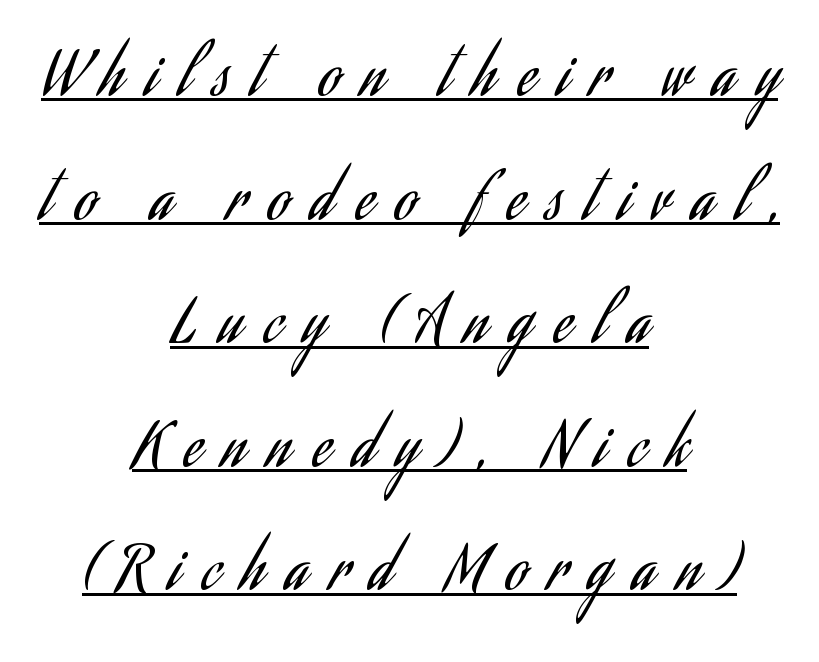
{"serif": "no", "bold": "no", "weight": "regular", "width": "condensed", "stroke_contrast": "low", "x_height": "small", "monospaced": "no", "underline": "yes", "align": "center", "line_spacing": "loose", "line_spacing_ratio": 2.06, "letter_spacing": "wide", "letter_spacing_em": 0.37, "glyph_px": 60}
